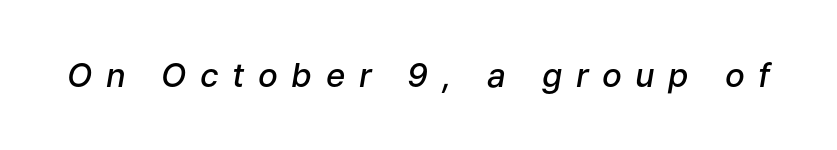
The image shows 33 px semibold type, italic (leaning right); set unusually wide letter spacing (+0.41 em), not underlined; low stroke contrast and a medium x-height.
